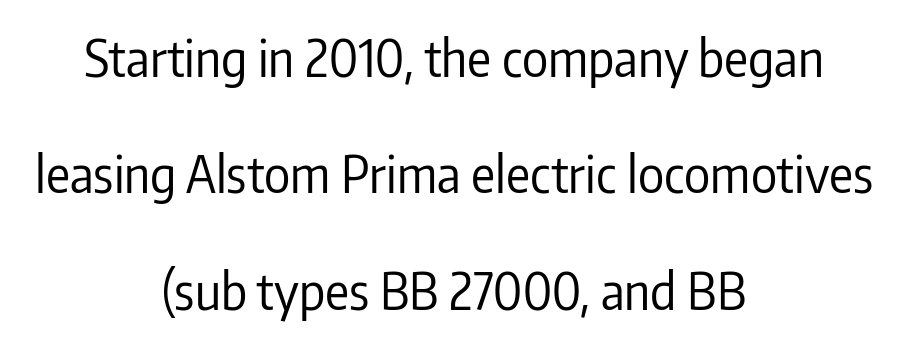
The image shows 50 px regular-weight, condensed sans-serif type, upright; set centered, loose line spacing (2.33x), normal letter spacing, not underlined; low stroke contrast and a medium x-height.
